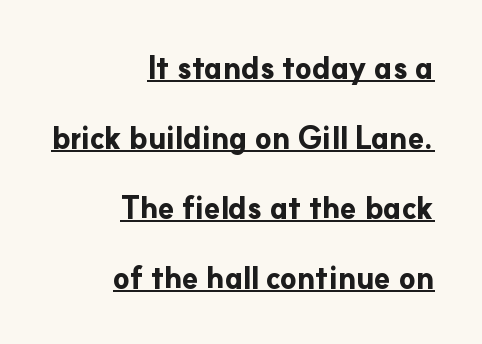
Q: Is the text bold? A: Yes.
Q: Is the text italic (slanted)? A: No, it is upright.
Q: Is the typeface a serif or a sans-serif typeface? A: Sans-serif.
Q: Is the text underlined? A: Yes.
Q: How is the paragraph aligned? A: Right-aligned.
Q: Is the spacing between letters normal or unusually wide? A: Normal.
Q: Is the spacing between lines tight, normal or loose? A: Loose.
Q: Width (condensed, normal, or wide)? A: Normal.
Q: Stroke contrast? A: Low.
Q: x-height? A: Small.
Q: Monospaced? A: No.
